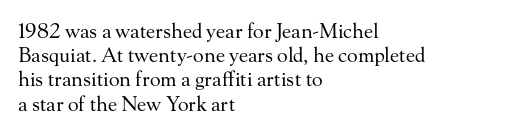
The image shows 20 px text type, upright; set left-aligned, line spacing 1.21x, normal letter spacing, not underlined.
